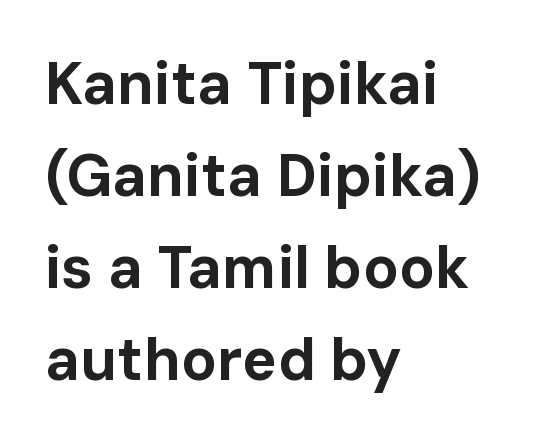
The image shows 59 px bold sans-serif type, upright; set left-aligned, normal line spacing (1.56x), normal letter spacing, not underlined; low stroke contrast and a medium x-height.
